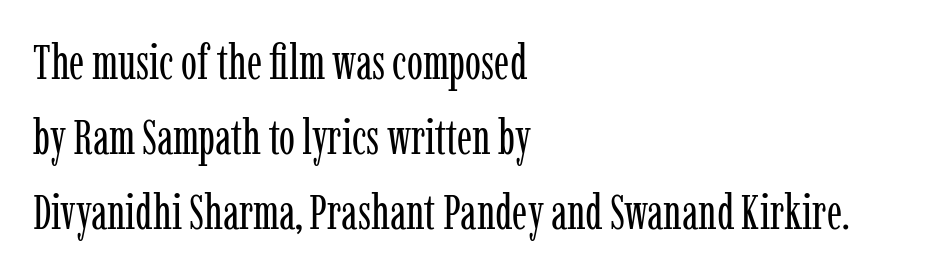
Q: Is the text bold? A: No.
Q: Is the text italic (slanted)? A: No, it is upright.
Q: Is the typeface a serif or a sans-serif typeface? A: Serif.
Q: Is the text underlined? A: No.
Q: How is the paragraph aligned? A: Left-aligned.
Q: Is the spacing between letters normal or unusually wide? A: Normal.
Q: Is the spacing between lines tight, normal or loose? A: Normal.
Q: Width (condensed, normal, or wide)? A: Condensed.
Q: Stroke contrast? A: Low.
Q: x-height? A: Medium.
Q: Monospaced? A: No.
